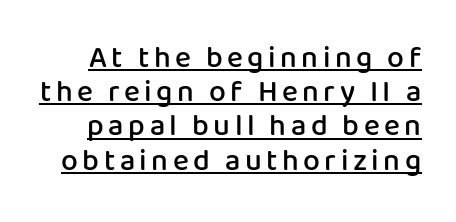
Q: Is the text bold? A: Semi-bold.
Q: Is the text italic (slanted)? A: No, it is upright.
Q: Is the typeface a serif or a sans-serif typeface? A: Sans-serif.
Q: Is the text underlined? A: Yes.
Q: Is the spacing between lines tight, normal or loose? A: Tight.
Q: Width (condensed, normal, or wide)? A: Normal.
Q: Stroke contrast? A: Low.
Q: x-height? A: Medium.
Q: Monospaced? A: No.
